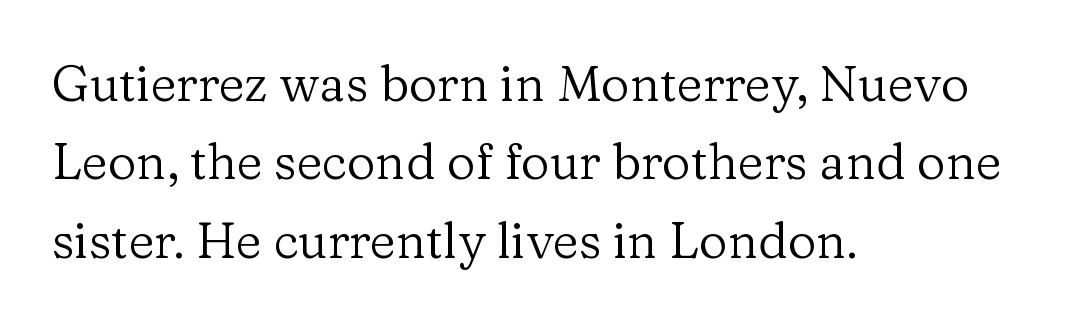
The face looks like a standard text weight, possibly lighter. The rendering keeps characters at their native spacing. Descenders are the only things crossing below the line. Horizontally, the lines are justified to the leading edge only.
